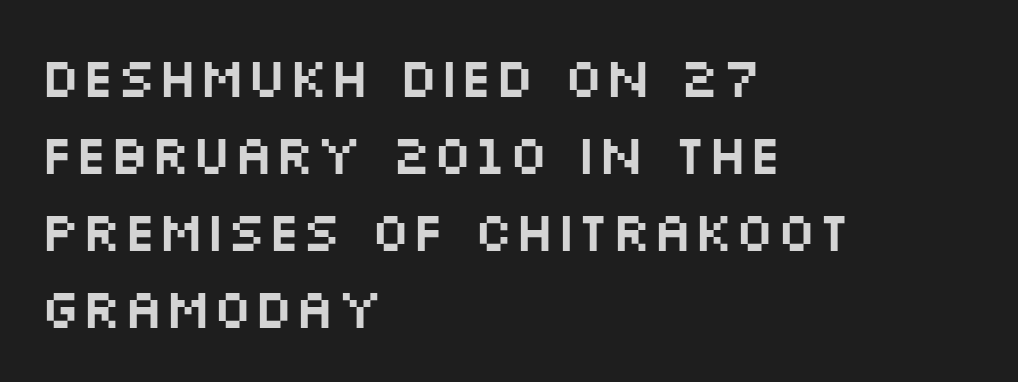
Q: Is the text italic (slanted)? A: No, it is upright.
Q: Is the typeface a serif or a sans-serif typeface? A: Sans-serif.
Q: Is the text underlined? A: No.
Q: How is the paragraph aligned? A: Left-aligned.
Q: Is the spacing between letters normal or unusually wide? A: Normal.
Q: Is the spacing between lines tight, normal or loose? A: Normal.
Q: Width (condensed, normal, or wide)? A: Wide.
Q: Stroke contrast? A: Medium.
Q: x-height? A: Large.
Q: Monospaced? A: No.
